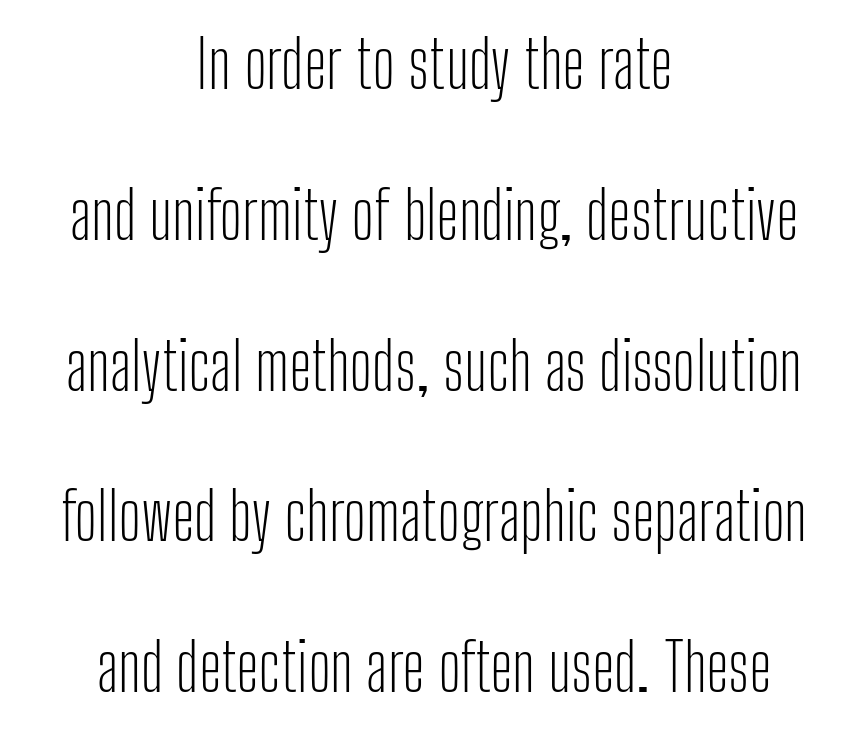
Q: Is the text bold? A: No.
Q: Is the text italic (slanted)? A: No, it is upright.
Q: Is the typeface a serif or a sans-serif typeface? A: Sans-serif.
Q: Is the text underlined? A: No.
Q: How is the paragraph aligned? A: Centered.
Q: Is the spacing between letters normal or unusually wide? A: Normal.
Q: Is the spacing between lines tight, normal or loose? A: Loose.
Q: Width (condensed, normal, or wide)? A: Condensed.
Q: Stroke contrast? A: Low.
Q: x-height? A: Medium.
Q: Monospaced? A: No.
